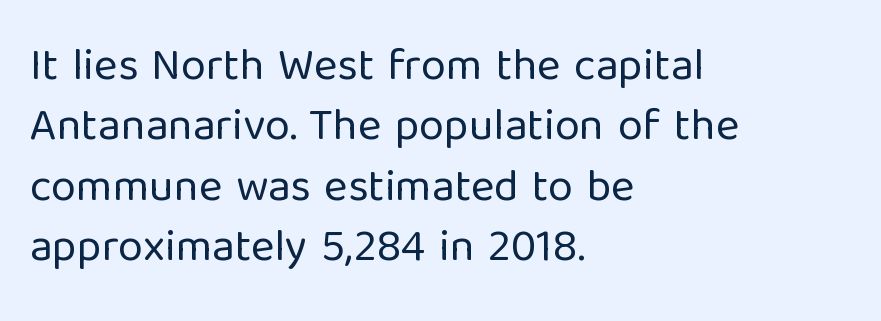
The image shows 45 px regular-weight sans-serif type, upright; set left-aligned, normal line spacing (1.34x), normal letter spacing, not underlined; low stroke contrast and a medium x-height.
